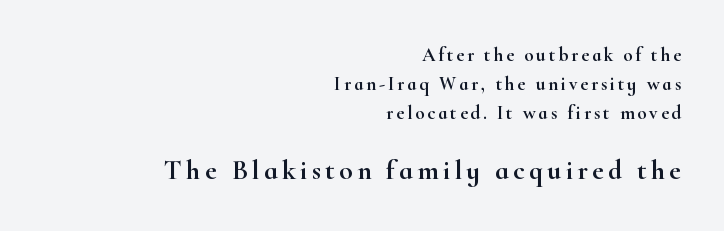
The image shows 28 px wide serif type, upright; set right-aligned, normal line spacing (1.53x), not underlined; the second (bottom) block is 1.47x larger; high stroke contrast and a small x-height.
